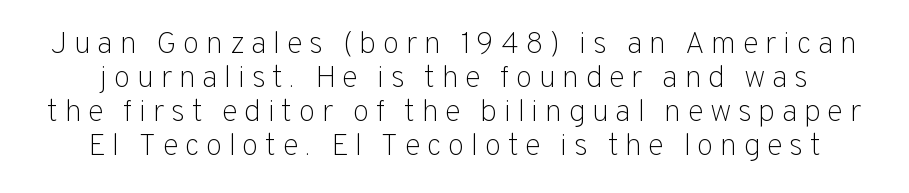
The image shows 31 px light sans-serif type, upright; set tight line spacing (1.1x), unusually wide letter spacing (+0.2 em), not underlined; low stroke contrast and a medium x-height.
